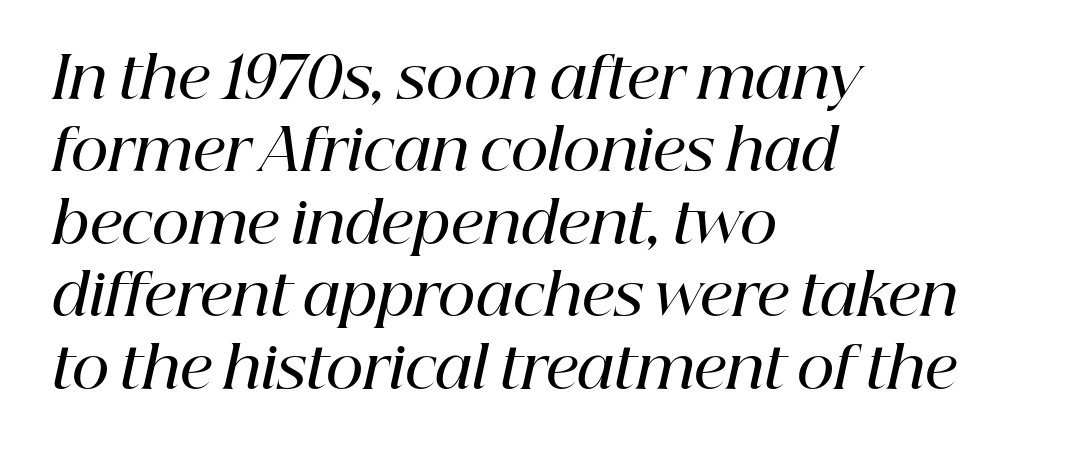
{"serif": "yes", "italic": "yes", "lean": "right", "slant_degrees": 12, "bold": "semi", "weight": "semibold", "width": "normal", "stroke_contrast": "high", "x_height": "medium", "monospaced": "no", "underline": "no", "align": "left", "line_spacing": "normal", "line_spacing_ratio": 1.25, "letter_spacing": "normal", "letter_spacing_em": 0.0, "glyph_px": 58}
